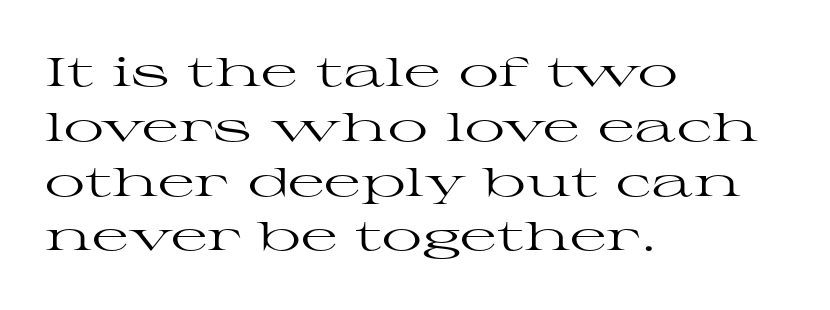
A serif font was chosen for this passage. The rendering uses natural spacing where letterforms have individual widths. The characters are drawn with everyday or finer stroke widths. The setting favours the left margin, as ordinary paragraphs usually do. Ordinary non-slanted type is in use. Default kerning and tracking; the words read as compact shapes.
